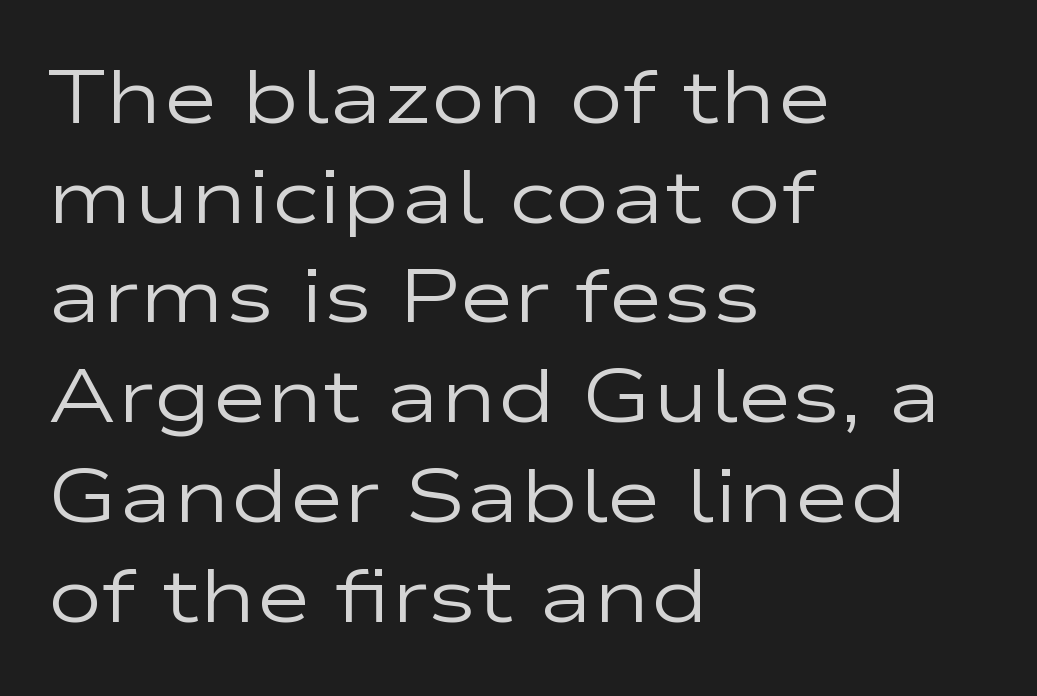
{"serif": "no", "italic": "no", "bold": "no", "weight": "regular", "width": "wide", "stroke_contrast": "low", "x_height": "medium", "monospaced": "no", "underline": "no", "align": "left", "line_spacing": "normal", "line_spacing_ratio": 1.33, "letter_spacing": "normal", "letter_spacing_em": 0.0, "glyph_px": 75}
